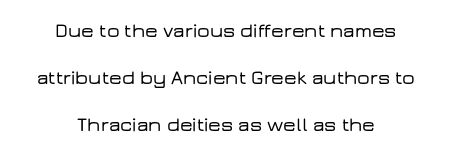
Honestly, the rows look like they've been pulled way apart. Nobody drew a line under any word here. The rendering keeps characters at their native spacing. The whitespace from short lines is split evenly between both sides. The specimen reads as upright at a glance.
